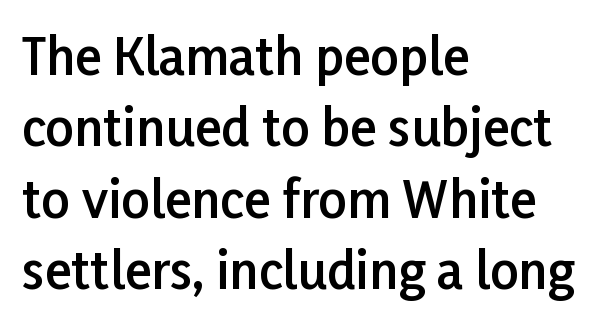
{"serif": "no", "italic": "no", "bold": "semi", "weight": "semibold", "width": "normal", "stroke_contrast": "low", "x_height": "medium", "monospaced": "no", "underline": "no", "align": "left", "line_spacing": "normal", "line_spacing_ratio": 1.43, "letter_spacing": "normal", "letter_spacing_em": 0.0, "glyph_px": 50}
